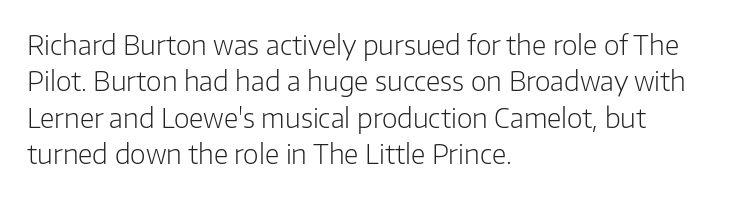
Upright lettering throughout. Reading down the column, the eye jumps a familiar distance to each next line. The typesetting does not lean heavy: it is not bold. Horizontal alignment here is leftward, the default for most running prose. The space directly below the letters is spotless. Glyph-to-glyph distance matches everyday printed text.
